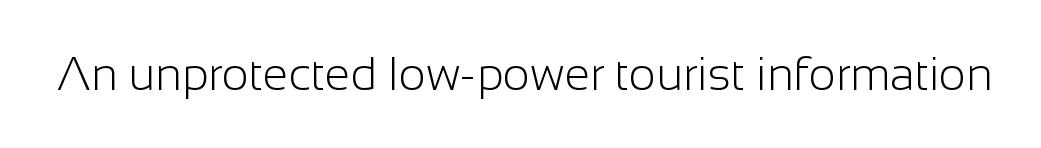
Q: Is the text bold? A: No.
Q: Is the text italic (slanted)? A: No, it is upright.
Q: Is the typeface a serif or a sans-serif typeface? A: Sans-serif.
Q: Is the text underlined? A: No.
Q: Is the spacing between letters normal or unusually wide? A: Normal.
Q: Width (condensed, normal, or wide)? A: Normal.
Q: Stroke contrast? A: Low.
Q: x-height? A: Medium.
Q: Monospaced? A: No.
